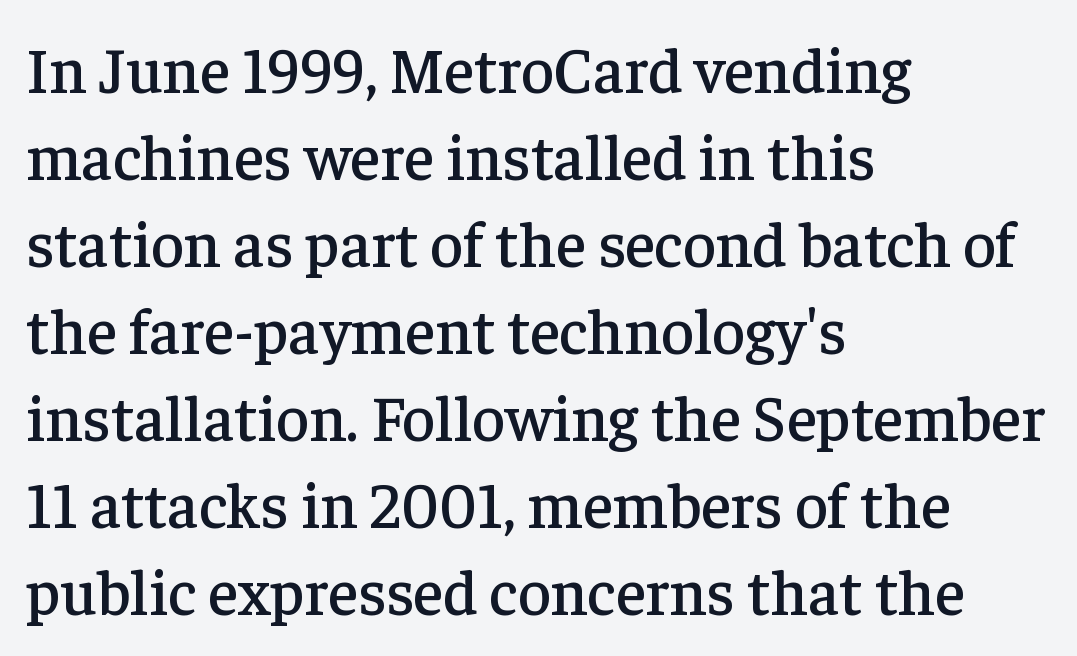
Teacher's note: observe the even left margin — that is flush-left alignment. Glance below the letters and you will spot only blank space. Honestly, the row spacing looks completely unremarkable. The tracking reads as untouched default to a designer's eye.
